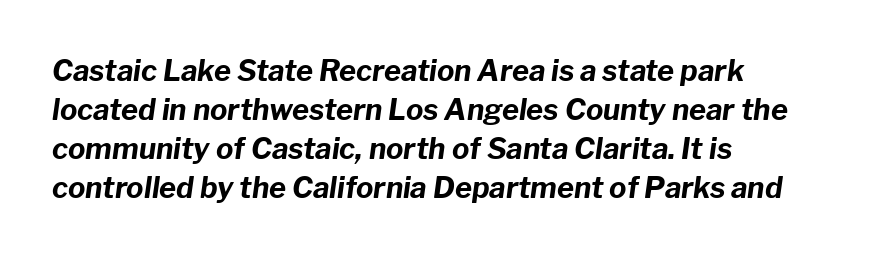
{"italic": "yes", "lean": "right", "slant_degrees": 8, "bold": "yes", "weight": "bold", "width": "normal", "stroke_contrast": "low", "x_height": "medium", "monospaced": "no", "underline": "no", "align": "left", "line_spacing": "normal", "line_spacing_ratio": 1.35, "letter_spacing": "normal", "letter_spacing_em": 0.0, "glyph_px": 29}
